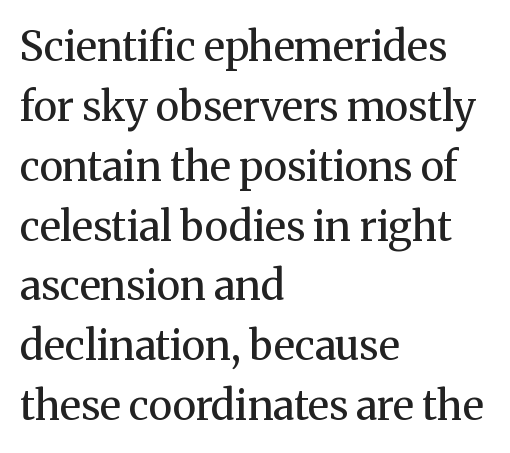
{"serif": "yes", "italic": "no", "bold": "no", "weight": "regular", "width": "normal", "stroke_contrast": "medium", "x_height": "medium", "monospaced": "no", "underline": "no", "align": "left", "line_spacing": "normal", "line_spacing_ratio": 1.46, "letter_spacing": "normal", "letter_spacing_em": 0.0, "glyph_px": 41}
